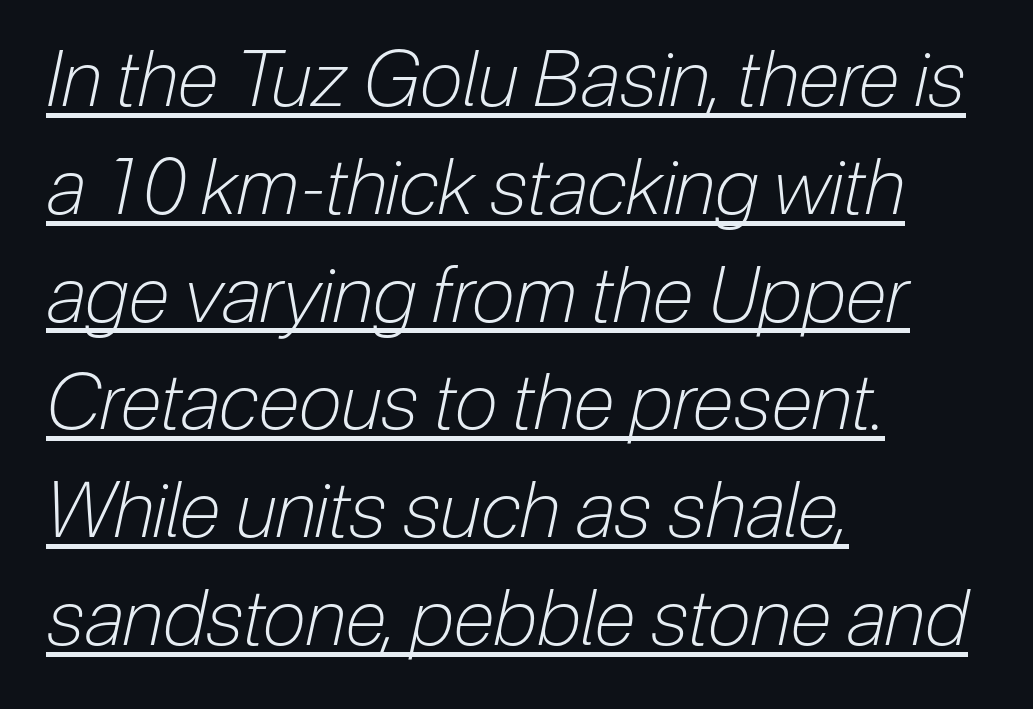
The image shows 77 px light, condensed type, italic (leaning right); set left-aligned, normal line spacing (1.4x), normal letter spacing, underlined; low stroke contrast and a medium x-height.
